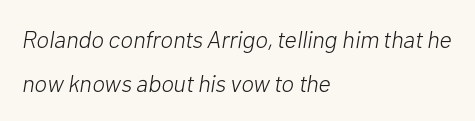
Q: Is the text bold? A: No.
Q: Is the text italic (slanted)? A: Yes, it leans right by about 10 degrees.
Q: Is the text underlined? A: No.
Q: How is the paragraph aligned? A: Left-aligned.
Q: Is the spacing between letters normal or unusually wide? A: Normal.
